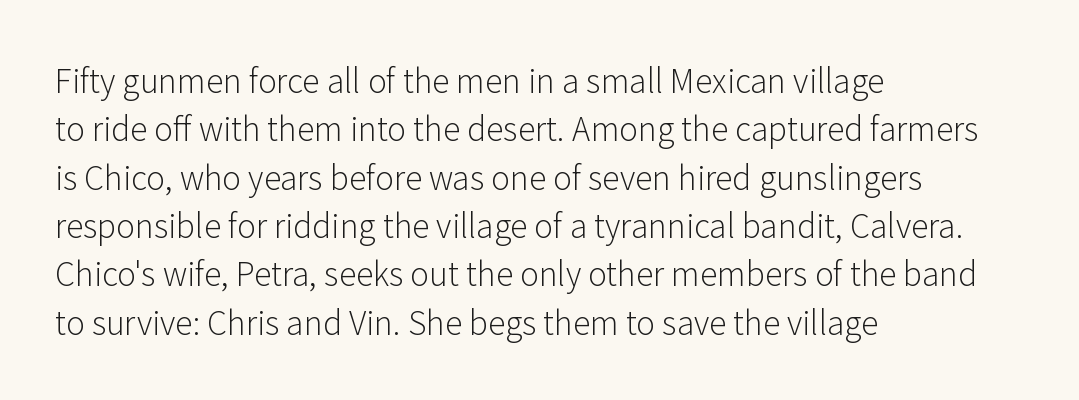
{"serif": "no", "italic": "no", "bold": "no", "weight": "light", "width": "normal", "stroke_contrast": "low", "x_height": "medium", "monospaced": "no", "underline": "no", "align": "left", "line_spacing": "normal", "line_spacing_ratio": 1.51, "letter_spacing": "normal", "letter_spacing_em": 0.0, "glyph_px": 32}
